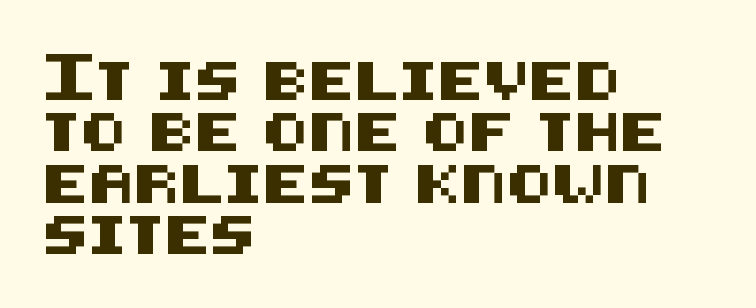
Nobody drew a line under any word here. What's the leading like? Ordinary, nothing unusual. Note: no serifs on the glyphs. This is the regular roman posture of the typeface. Glyph-to-glyph distance matches everyday printed text.
